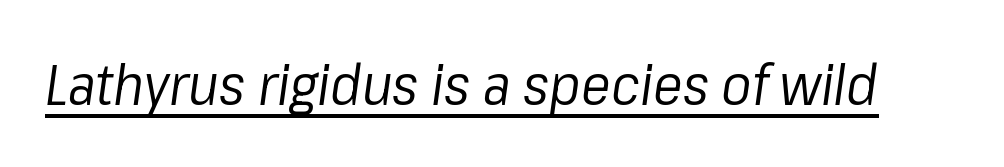
{"italic": "yes", "lean": "right", "slant_degrees": 8, "bold": "no", "weight": "regular", "width": "normal", "stroke_contrast": "low", "x_height": "medium", "monospaced": "no", "underline": "yes", "letter_spacing": "normal", "letter_spacing_em": 0.0, "glyph_px": 56}
